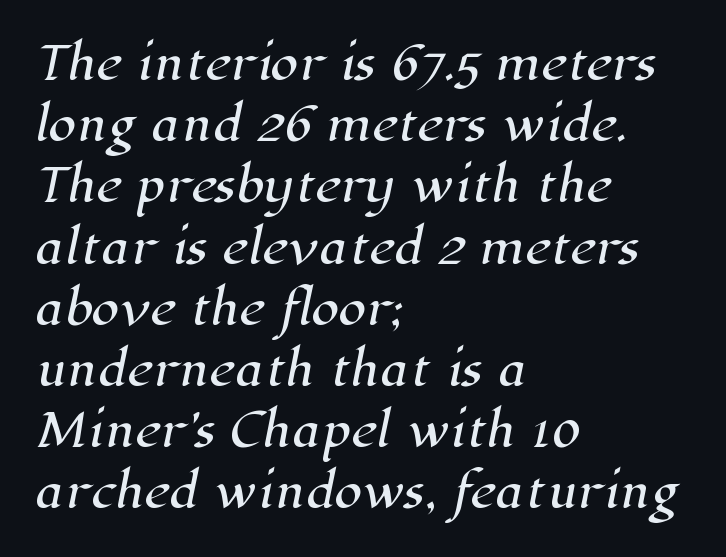
The face used here is proportionally spaced, like ordinary book or web type. The letterforms sit shoulder to shoulder at normal distance. Letterform terminals end in serifs throughout the passage. The paragraph shown leans on its left margin.
